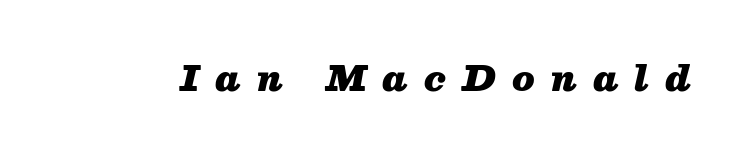
The image shows 35 px heavy type, italic (leaning right); set unusually wide letter spacing (+0.47 em), not underlined; medium stroke contrast and a medium x-height.
